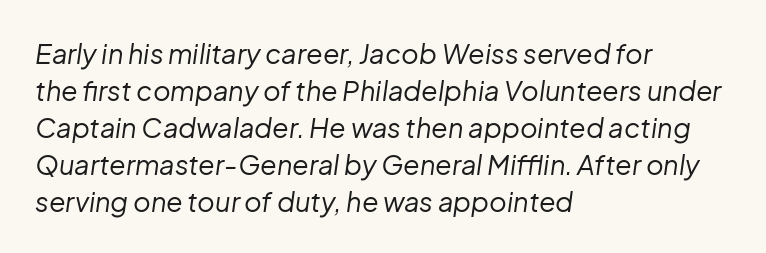
Q: Is the text bold? A: No.
Q: Is the text italic (slanted)? A: Yes, it leans right by about 8 degrees.
Q: Is the text underlined? A: No.
Q: How is the paragraph aligned? A: Left-aligned.
Q: Is the spacing between letters normal or unusually wide? A: Normal.
Q: Is the spacing between lines tight, normal or loose? A: Normal.
